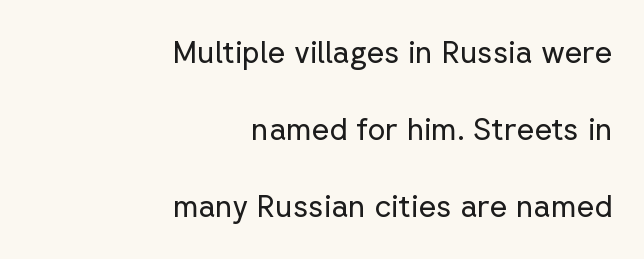
{"serif": "no", "italic": "no", "bold": "no", "weight": "regular", "width": "normal", "stroke_contrast": "low", "x_height": "medium", "monospaced": "no", "underline": "no", "align": "right", "line_spacing": "loose", "line_spacing_ratio": 2.49, "letter_spacing": "normal", "letter_spacing_em": 0.0, "glyph_px": 31}
